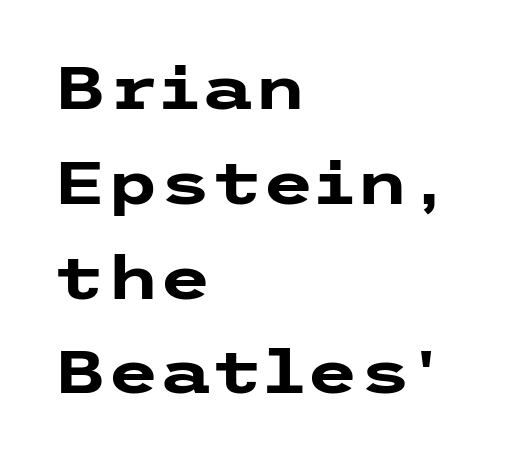
The image shows 60 px heavy, wide sans-serif type, upright; set left-aligned, normal line spacing (1.58x), normal letter spacing, not underlined; low stroke contrast and a medium x-height.
